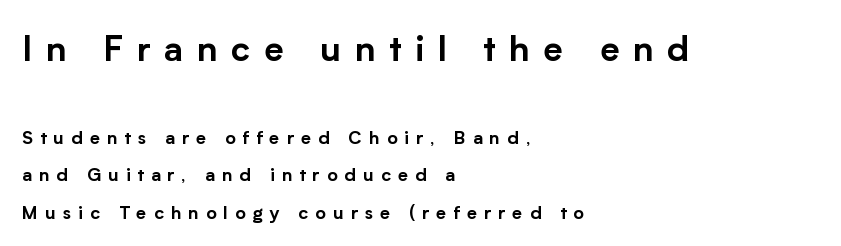
Q: Is the text italic (slanted)? A: No, it is upright.
Q: Is the typeface a serif or a sans-serif typeface? A: Sans-serif.
Q: Is the text underlined? A: No.
Q: How is the paragraph aligned? A: Left-aligned.
Q: Is the spacing between letters normal or unusually wide? A: Unusually wide.
Q: Is the spacing between lines tight, normal or loose? A: Loose.
Q: Which block of text is set in a larger size, the first (top) or the second (bottom)? A: The first (top) one.
Q: Width (condensed, normal, or wide)? A: Normal.
Q: Stroke contrast? A: Low.
Q: x-height? A: Medium.
Q: Monospaced? A: No.
